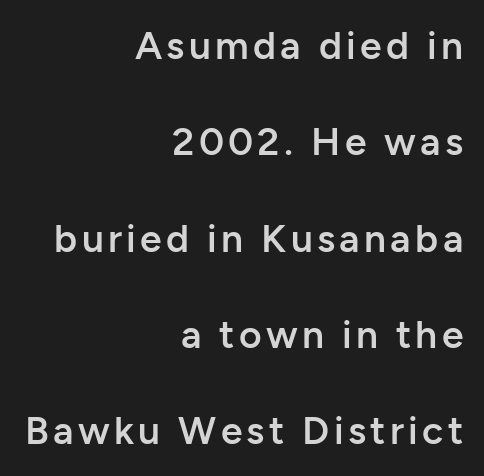
Only glyphs here, with clear space below each row. Layout note: lines flush right. A typesetter would call this proportional, since set widths differ per character. The space between consecutive lines is lavish. On the weight axis this lands at semibold, roughly 600. Ascenders rise straight up at ninety degrees.
